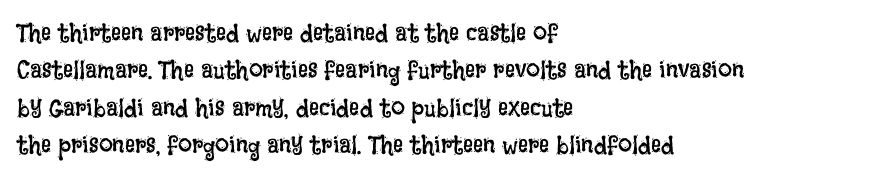
The image shows 25 px text type, upright; set left-aligned, normal line spacing (1.5x), normal letter spacing, not underlined.
